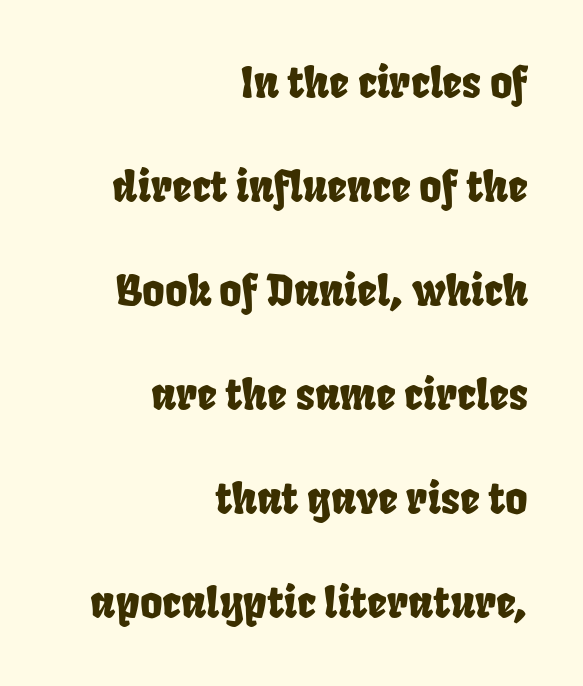
The image shows 43 px condensed sans-serif type; set right-aligned, loose line spacing (2.42x), normal letter spacing, not underlined; low stroke contrast and a large x-height.
